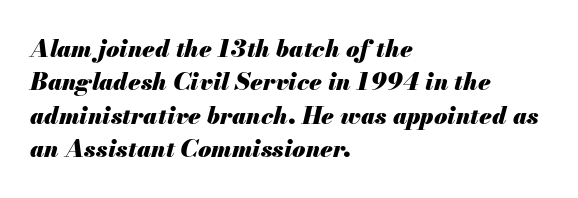
Q: Is the text bold? A: Yes.
Q: Is the text italic (slanted)? A: Yes, it leans right by about 13 degrees.
Q: Is the text underlined? A: No.
Q: How is the paragraph aligned? A: Left-aligned.
Q: Is the spacing between letters normal or unusually wide? A: Normal.
Q: Is the spacing between lines tight, normal or loose? A: Normal.
